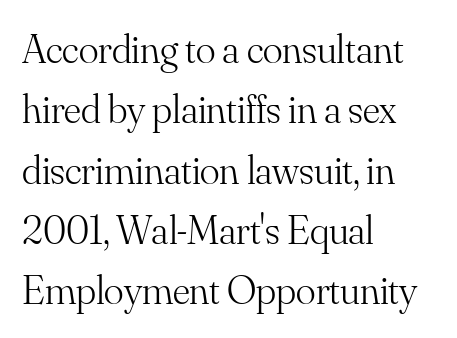
In CSS terms this would be text-align: left. This is the regular roman posture of the typeface. Evenly set lines give the paragraph a standard silhouette. Here the glyphs are tracked normally, forming tight word shapes. This is serif lettering, the kind often seen in printed books.
